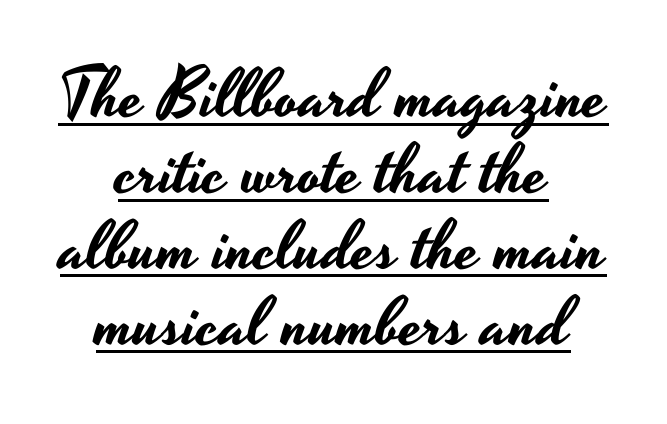
The image shows 69 px wide sans-serif type; set centered, tight line spacing (1.1x), normal letter spacing, underlined; low stroke contrast and a small x-height.
